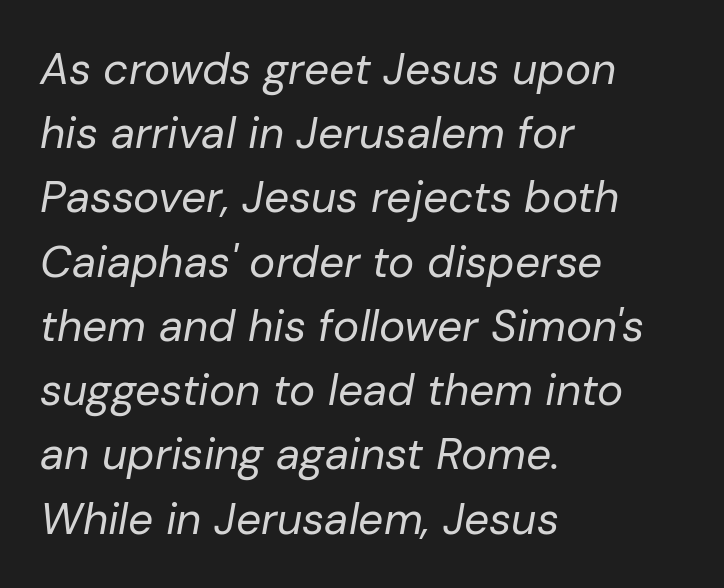
The image shows 44 px regular-weight type, italic (leaning right); set left-aligned, normal line spacing (1.46x), normal letter spacing, not underlined; low stroke contrast and a medium x-height.
